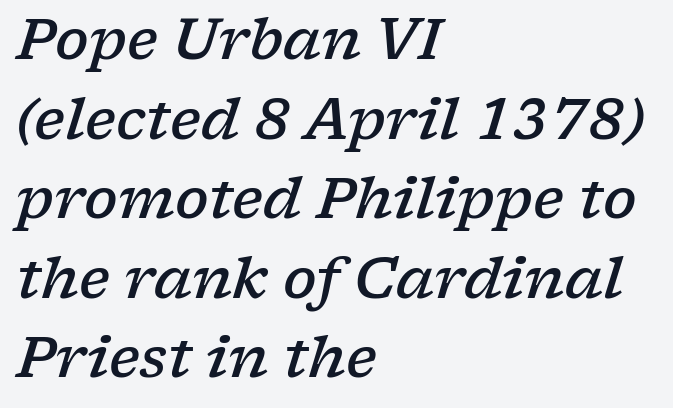
{"serif": "yes", "italic": "yes", "lean": "right", "slant_degrees": 17, "bold": "semi", "weight": "semibold", "width": "wide", "stroke_contrast": "low", "x_height": "medium", "monospaced": "no", "underline": "no", "align": "left", "line_spacing": "normal", "line_spacing_ratio": 1.42, "letter_spacing": "normal", "letter_spacing_em": 0.0, "glyph_px": 56}
